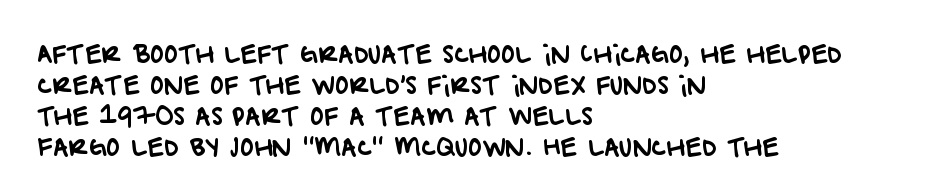
Each row of text sits above clean, open space. Caption: multi-line text, flush left, ragged right. Short note: letters normally spaced. Regarding leading, the lines here are spaced in the standard way.
